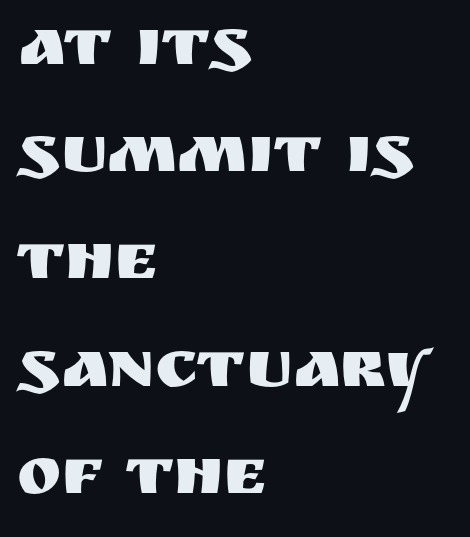
Q: Is the text italic (slanted)? A: No, it is upright.
Q: Is the typeface a serif or a sans-serif typeface? A: Sans-serif.
Q: Is the text underlined? A: No.
Q: How is the paragraph aligned? A: Left-aligned.
Q: Is the spacing between letters normal or unusually wide? A: Normal.
Q: Is the spacing between lines tight, normal or loose? A: Normal.
Q: Width (condensed, normal, or wide)? A: Normal.
Q: Stroke contrast? A: Medium.
Q: x-height? A: Large.
Q: Monospaced? A: No.
